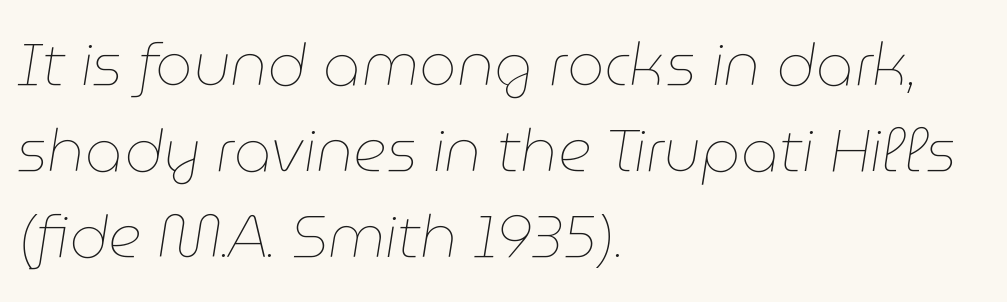
Q: Is the text bold? A: No.
Q: Is the text italic (slanted)? A: Yes, it leans right by about 9 degrees.
Q: Is the text underlined? A: No.
Q: How is the paragraph aligned? A: Left-aligned.
Q: Is the spacing between letters normal or unusually wide? A: Normal.
Q: Is the spacing between lines tight, normal or loose? A: Normal.
Q: Width (condensed, normal, or wide)? A: Normal.
Q: Stroke contrast? A: Low.
Q: x-height? A: Medium.
Q: Monospaced? A: No.
